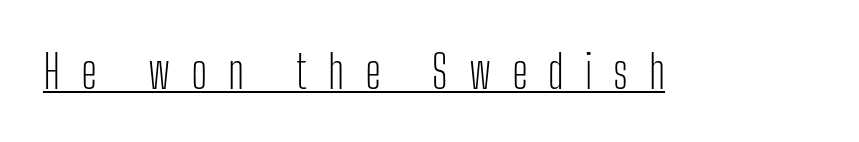
{"serif": "no", "italic": "no", "bold": "no", "weight": "light", "width": "condensed", "stroke_contrast": "low", "x_height": "medium", "monospaced": "no", "underline": "yes", "letter_spacing": "wide", "letter_spacing_em": 0.45, "glyph_px": 46}
